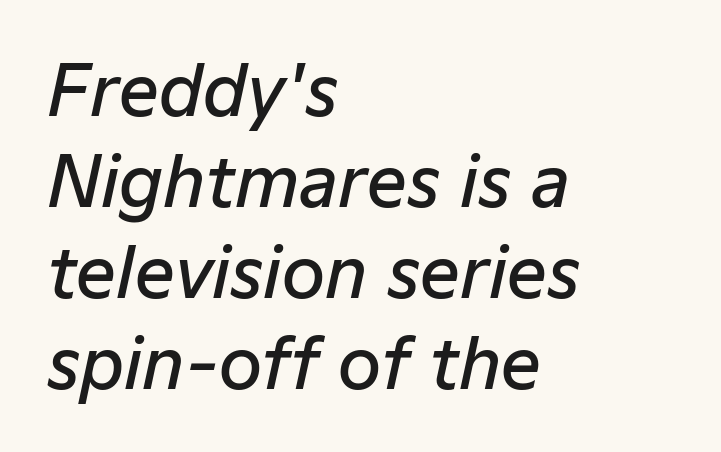
Q: Is the text bold? A: Semi-bold.
Q: Is the text italic (slanted)? A: Yes, it leans right by about 12 degrees.
Q: Is the text underlined? A: No.
Q: How is the paragraph aligned? A: Left-aligned.
Q: Is the spacing between letters normal or unusually wide? A: Normal.
Q: Is the spacing between lines tight, normal or loose? A: Normal.
Q: Width (condensed, normal, or wide)? A: Normal.
Q: Stroke contrast? A: Low.
Q: x-height? A: Medium.
Q: Monospaced? A: No.
